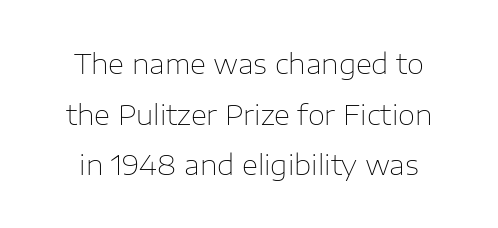
A sans-serif font was chosen for this passage. The line texture is even and compact thanks to regular tracking. This is not heavy type; no bold has been used. Notice how the stems are strictly vertical — no italics here. Is this a fixed-width face? No — the glyphs have proportional, varying widths. The glyphs are unaccompanied by any horizontal stroke below them.
